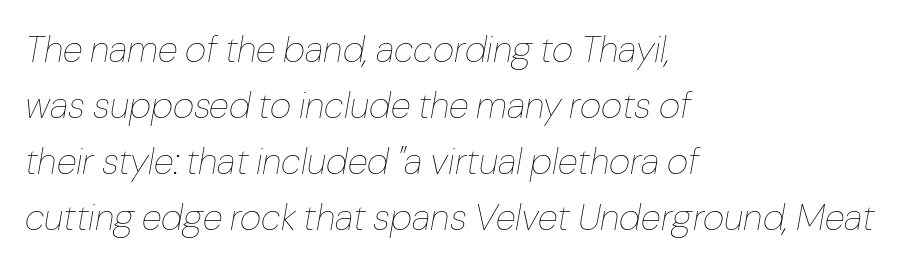
{"italic": "yes", "lean": "right", "slant_degrees": 10, "bold": "no", "weight": "thin", "width": "normal", "stroke_contrast": "low", "x_height": "medium", "monospaced": "no", "underline": "no", "align": "left", "line_spacing": "normal", "line_spacing_ratio": 1.51, "letter_spacing": "normal", "letter_spacing_em": 0.0, "glyph_px": 37}
